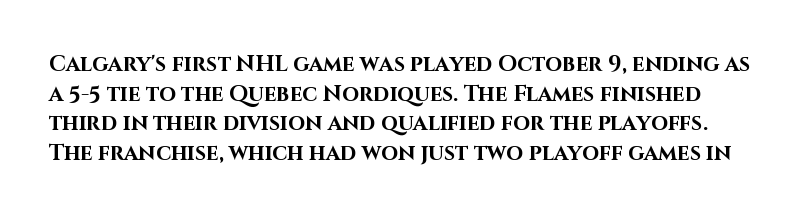
The image shows 22 px bold type, upright; set normal line spacing (1.35x), normal letter spacing, not underlined.
